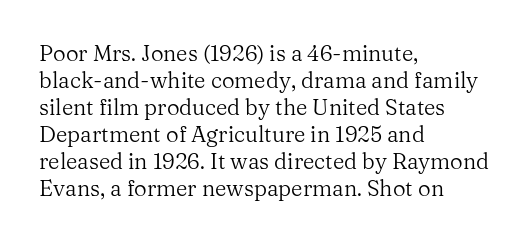
The image shows 22 px text type, upright; set left-aligned, line spacing 1.23x, normal letter spacing, not underlined.
